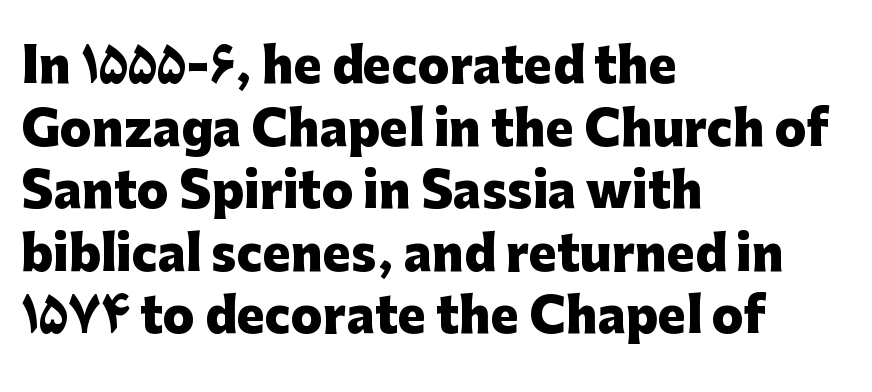
The image shows 47 px heavy sans-serif type, upright; set left-aligned, normal line spacing (1.33x), normal letter spacing, not underlined; low stroke contrast and a medium x-height.
